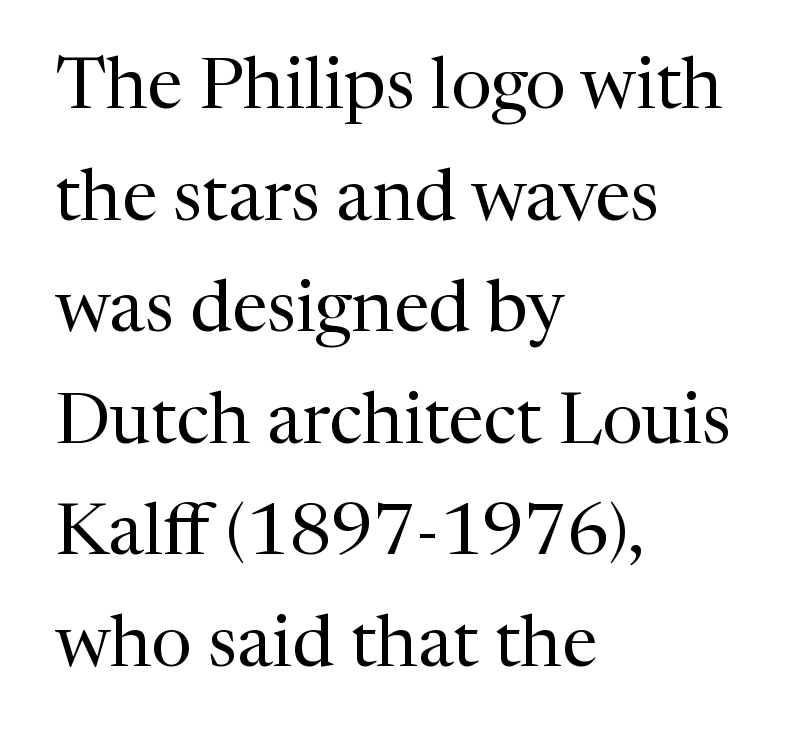
Q: Is the text bold? A: No.
Q: Is the text italic (slanted)? A: No, it is upright.
Q: Is the typeface a serif or a sans-serif typeface? A: Serif.
Q: Is the text underlined? A: No.
Q: How is the paragraph aligned? A: Left-aligned.
Q: Is the spacing between letters normal or unusually wide? A: Normal.
Q: Is the spacing between lines tight, normal or loose? A: Normal.
Q: Width (condensed, normal, or wide)? A: Normal.
Q: Stroke contrast? A: Medium.
Q: x-height? A: Medium.
Q: Monospaced? A: No.
